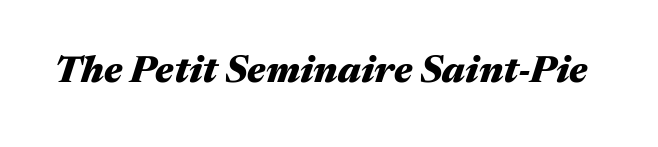
The image shows 38 px heavy, wide type, italic (leaning right); set normal letter spacing, not underlined; medium stroke contrast and a medium x-height.
